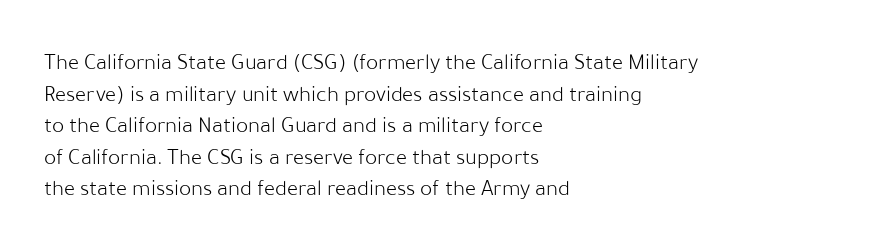
Q: Is the text bold? A: No.
Q: Is the text italic (slanted)? A: No, it is upright.
Q: Is the text underlined? A: No.
Q: How is the paragraph aligned? A: Left-aligned.
Q: Is the spacing between letters normal or unusually wide? A: Normal.
Q: Is the spacing between lines tight, normal or loose? A: Normal.
